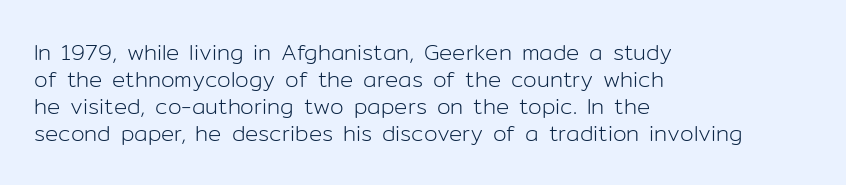
{"italic": "no", "bold": "no", "underline": "no", "align": "left", "line_spacing_ratio": 1.22, "letter_spacing": "normal", "letter_spacing_em": 0.0, "glyph_px": 22}
